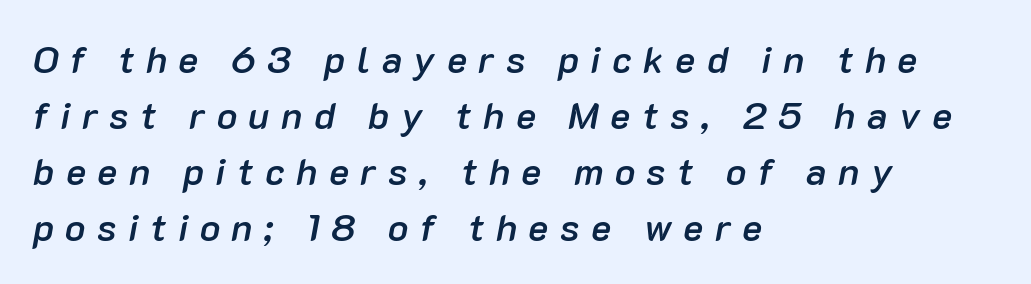
Beneath every word, the page is bare. The block of text has a typical density, with ordinary space between rows. The rendering anchors every line to the left-hand side. Character widths vary here, with narrow letters taking less room than wide ones. Letter spacing: wide.
